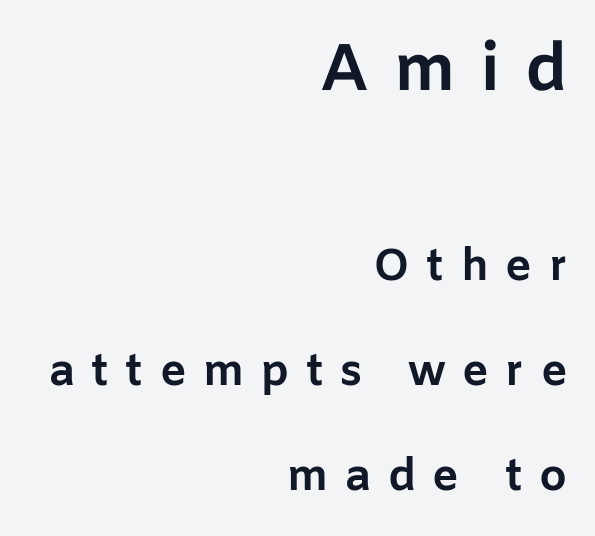
{"serif": "no", "italic": "no", "bold": "yes", "weight": "bold", "width": "normal", "stroke_contrast": "low", "x_height": "medium", "monospaced": "no", "underline": "no", "align": "right", "line_spacing": "loose", "line_spacing_ratio": 2.39, "letter_spacing": "wide", "letter_spacing_em": 0.38, "larger_block": "first", "size_ratio": 1.5, "glyph_px": 66}
